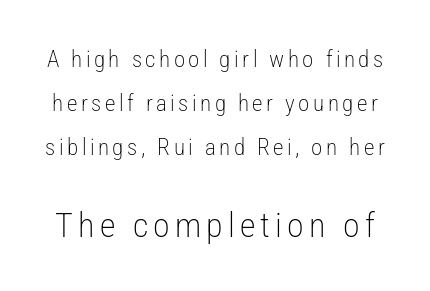
The image shows 34 px light, condensed sans-serif type, upright; set loose line spacing (1.92x), not underlined; the second (bottom) block is 1.48x larger; low stroke contrast and a medium x-height.
